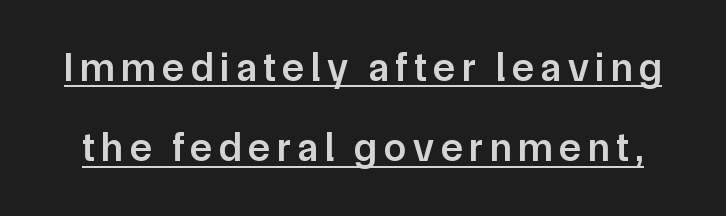
The image shows 40 px semibold sans-serif type, upright; set loose line spacing (2.01x), underlined; low stroke contrast and a medium x-height.
